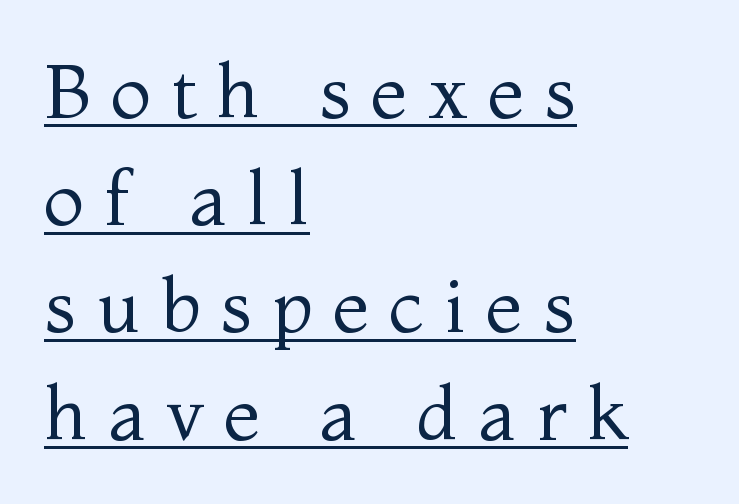
{"serif": "yes", "italic": "no", "bold": "no", "weight": "regular", "width": "normal", "stroke_contrast": "medium", "x_height": "medium", "monospaced": "no", "underline": "yes", "align": "left", "line_spacing": "normal", "line_spacing_ratio": 1.43, "letter_spacing": "wide", "letter_spacing_em": 0.27, "glyph_px": 75}
